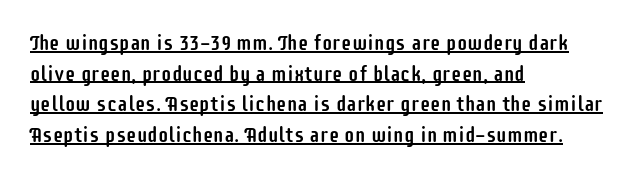
{"italic": "no", "underline": "yes", "align": "left", "line_spacing": "normal", "line_spacing_ratio": 1.46, "letter_spacing": "normal", "letter_spacing_em": 0.0, "glyph_px": 21}
